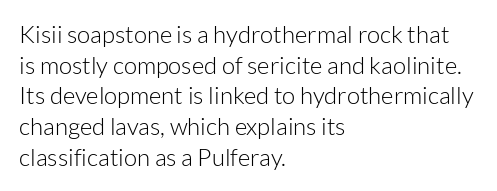
{"italic": "no", "bold": "no", "underline": "no", "align": "left", "line_spacing": "normal", "line_spacing_ratio": 1.28, "letter_spacing": "normal", "letter_spacing_em": 0.0, "glyph_px": 24}
